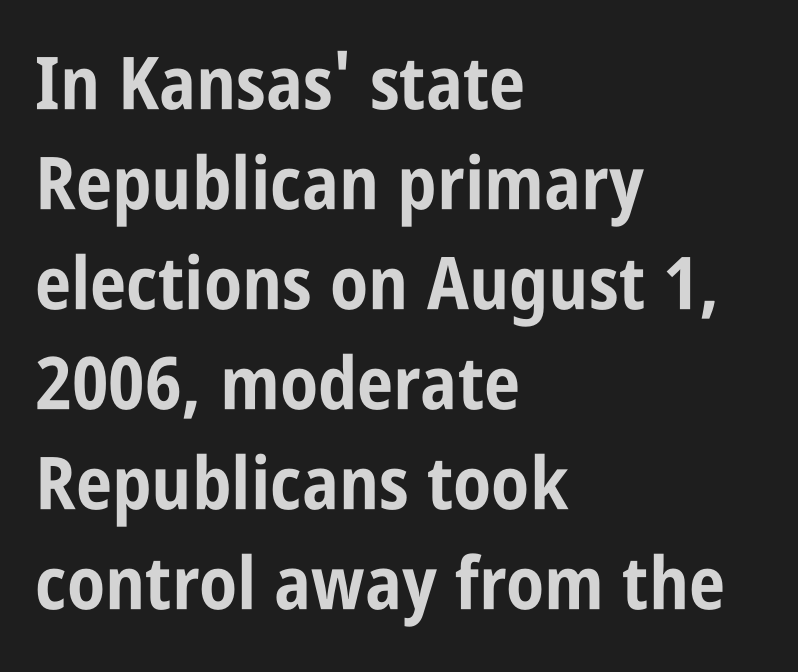
Q: Is the text bold? A: Yes.
Q: Is the text italic (slanted)? A: No, it is upright.
Q: Is the typeface a serif or a sans-serif typeface? A: Sans-serif.
Q: Is the text underlined? A: No.
Q: How is the paragraph aligned? A: Left-aligned.
Q: Is the spacing between letters normal or unusually wide? A: Normal.
Q: Is the spacing between lines tight, normal or loose? A: Normal.
Q: Width (condensed, normal, or wide)? A: Condensed.
Q: Stroke contrast? A: Low.
Q: x-height? A: Large.
Q: Monospaced? A: No.
